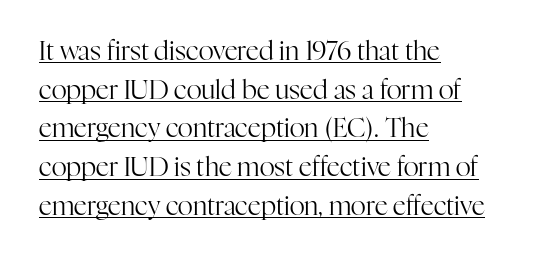
{"italic": "no", "bold": "no", "underline": "yes", "align": "left", "line_spacing": "normal", "line_spacing_ratio": 1.49, "letter_spacing": "normal", "letter_spacing_em": 0.0, "glyph_px": 26}
